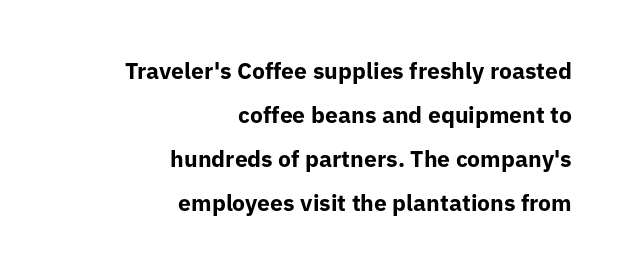
Q: Is the text bold? A: Yes.
Q: Is the text italic (slanted)? A: No, it is upright.
Q: Is the text underlined? A: No.
Q: How is the paragraph aligned? A: Right-aligned.
Q: Is the spacing between letters normal or unusually wide? A: Normal.
Q: Is the spacing between lines tight, normal or loose? A: Loose.
